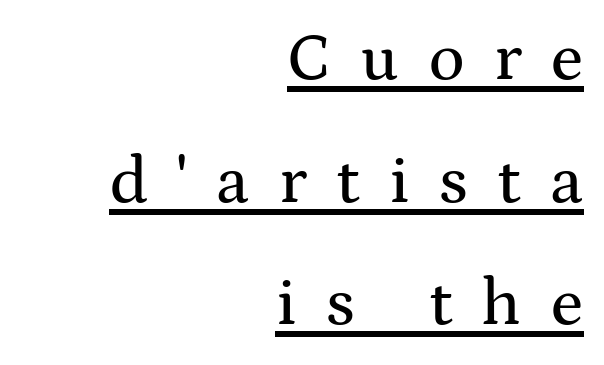
Q: Is the text italic (slanted)? A: No, it is upright.
Q: Is the typeface a serif or a sans-serif typeface? A: Serif.
Q: Is the text underlined? A: Yes.
Q: How is the paragraph aligned? A: Right-aligned.
Q: Is the spacing between letters normal or unusually wide? A: Unusually wide.
Q: Width (condensed, normal, or wide)? A: Wide.
Q: Stroke contrast? A: Medium.
Q: x-height? A: Medium.
Q: Monospaced? A: No.
